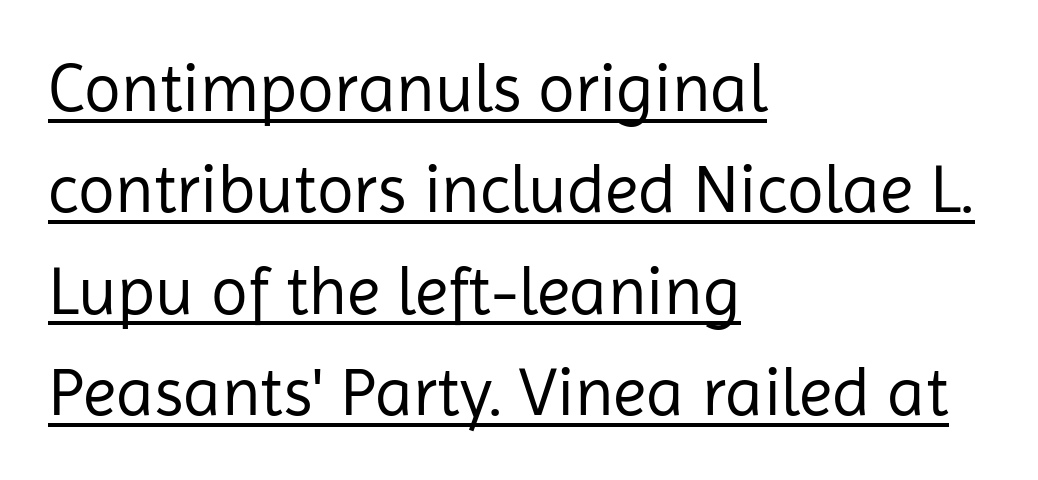
{"serif": "no", "italic": "no", "bold": "no", "weight": "regular", "width": "normal", "stroke_contrast": "low", "x_height": "medium", "monospaced": "no", "underline": "yes", "align": "left", "line_spacing": "normal", "line_spacing_ratio": 1.49, "letter_spacing": "normal", "letter_spacing_em": 0.0, "glyph_px": 68}
